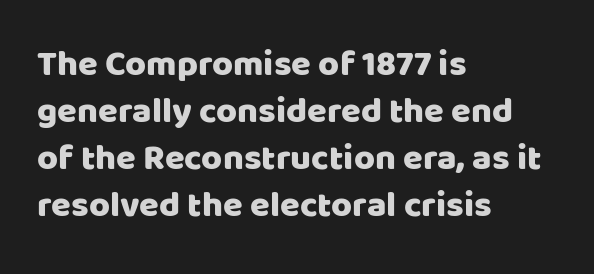
The image shows 36 px sans-serif type, upright; set left-aligned, normal line spacing (1.31x), normal letter spacing, not underlined; low stroke contrast and a large x-height.
